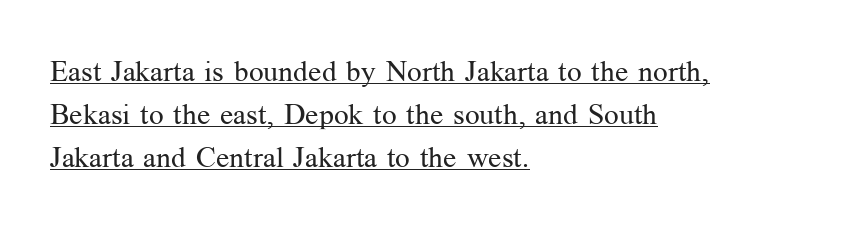
The image shows 29 px regular-weight serif type, upright; set left-aligned, normal line spacing (1.48x), normal letter spacing, underlined; medium stroke contrast and a medium x-height.
